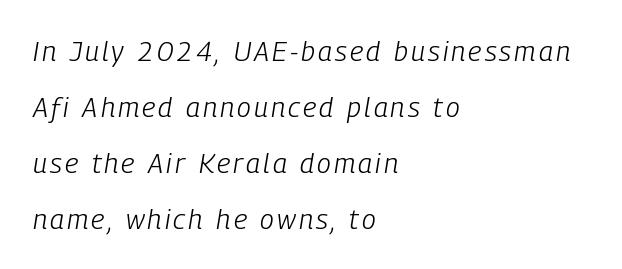
Q: Is the text bold? A: No.
Q: Is the text italic (slanted)? A: Yes, it leans right by about 9 degrees.
Q: Is the text underlined? A: No.
Q: How is the paragraph aligned? A: Left-aligned.
Q: Is the spacing between lines tight, normal or loose? A: Loose.
Q: Width (condensed, normal, or wide)? A: Condensed.
Q: Stroke contrast? A: Low.
Q: x-height? A: Medium.
Q: Monospaced? A: No.
